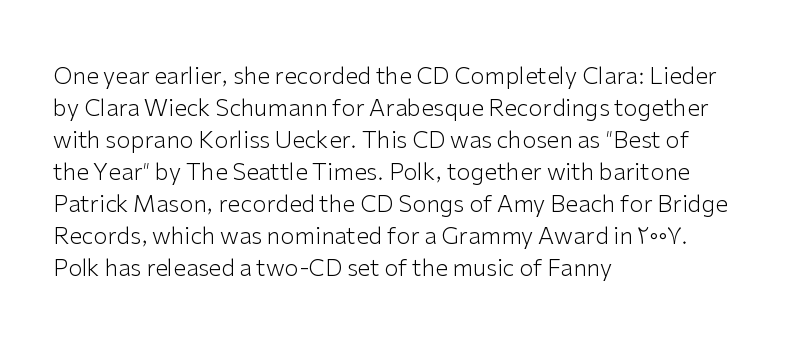
{"italic": "no", "bold": "no", "underline": "no", "align": "left", "line_spacing": "normal", "line_spacing_ratio": 1.39, "letter_spacing": "normal", "letter_spacing_em": 0.0, "glyph_px": 23}
